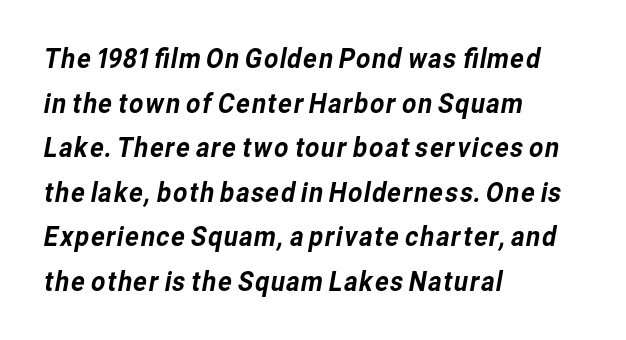
The image shows 28 px sans-serif type; set left-aligned, normal line spacing (1.59x), normal letter spacing, not underlined; low stroke contrast and a medium x-height.
